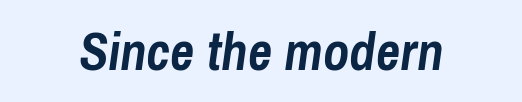
Type without underlining. Look at the tracking — it's just the regular setting, nothing added. Does the lettering tilt? It does — this is italic. Heft: maximum for text — a bold.
